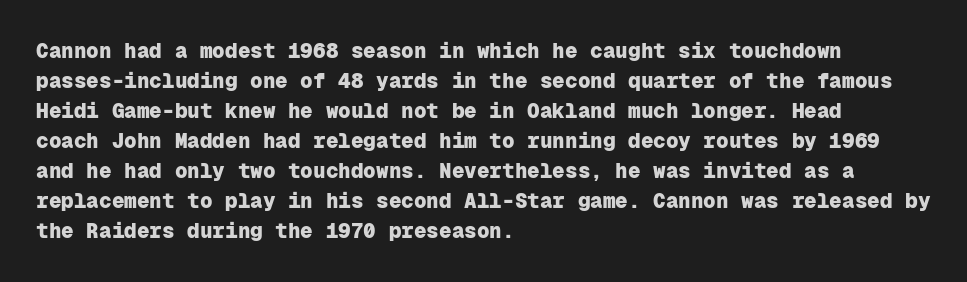
{"italic": "no", "bold": "yes", "underline": "no", "align": "left", "line_spacing": "normal", "line_spacing_ratio": 1.43, "letter_spacing": "normal", "letter_spacing_em": 0.0, "glyph_px": 21}
